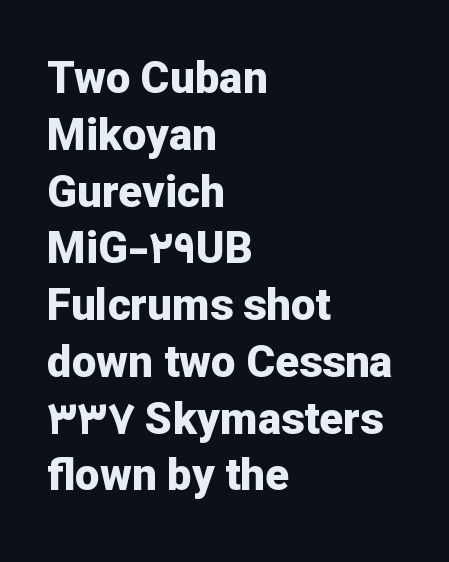
The characters display no serif detailing; their extremities are plain. Weight check: bold — yes, fully. The face used here is rendered with its standard letterfit. The glyphs are unaccompanied by any horizontal stroke below them. Think of a printed novel: that variable character pitch is what you see here. Compared with a centered layout, this one pins lines to the left instead.
